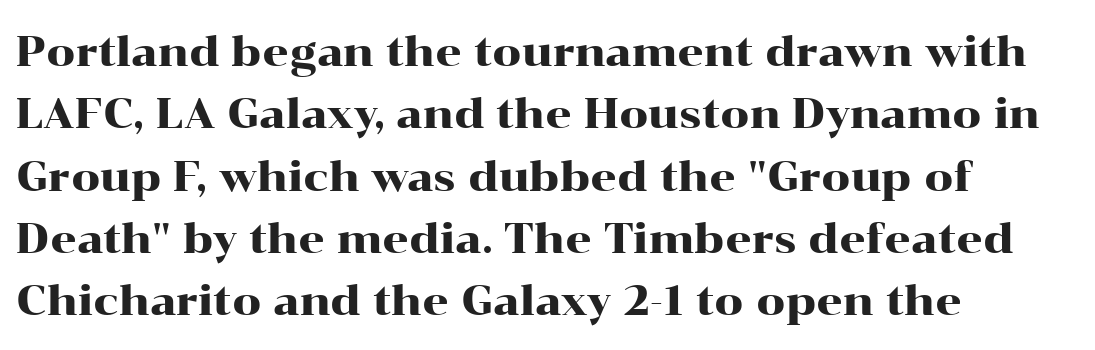
Q: Is the text italic (slanted)? A: No, it is upright.
Q: Is the typeface a serif or a sans-serif typeface? A: Serif.
Q: Is the text underlined? A: No.
Q: How is the paragraph aligned? A: Left-aligned.
Q: Is the spacing between letters normal or unusually wide? A: Normal.
Q: Is the spacing between lines tight, normal or loose? A: Normal.
Q: Width (condensed, normal, or wide)? A: Wide.
Q: Stroke contrast? A: High.
Q: x-height? A: Medium.
Q: Monospaced? A: No.
